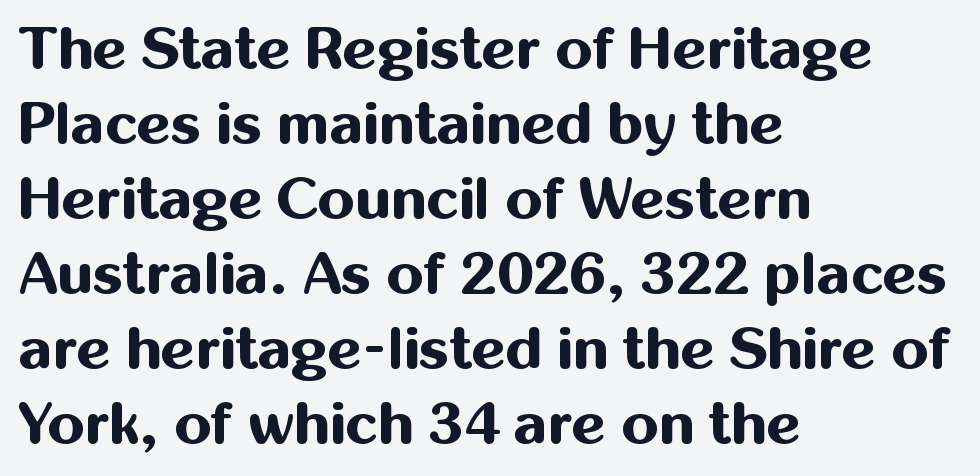
The image shows 59 px bold sans-serif type, upright; set left-aligned, normal line spacing (1.27x), normal letter spacing, not underlined; medium stroke contrast and a medium x-height.
